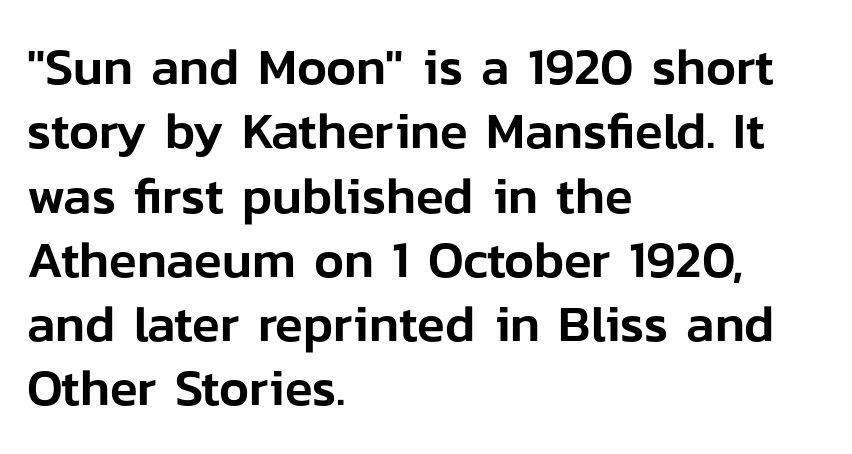
{"serif": "no", "italic": "no", "width": "normal", "stroke_contrast": "low", "x_height": "medium", "monospaced": "no", "underline": "no", "align": "left", "line_spacing": "normal", "line_spacing_ratio": 1.26, "letter_spacing": "normal", "letter_spacing_em": 0.0, "glyph_px": 51}
